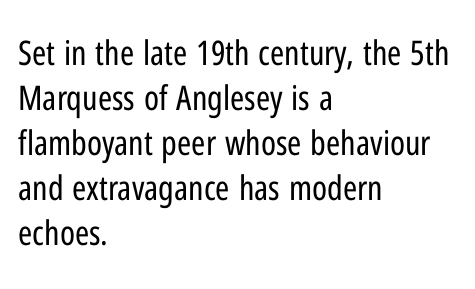
Each stroke keeps to a modest, everyday thickness or less. The passage is arranged the way most books set body copy — flush left. The lettering holds an erect, upright posture throughout. A typesetter would call this leading conventional body-copy spacing. Varying glyph widths throughout — classic text-font behaviour.
